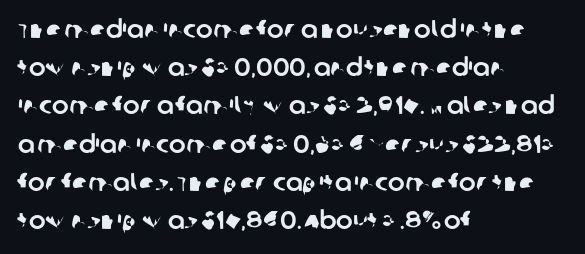
Horizontally, the lines are justified to the leading edge only. These lines sit exactly where default settings would place them. The tracking reads as untouched default to a designer's eye. The string is rendered with underlining switched off.
